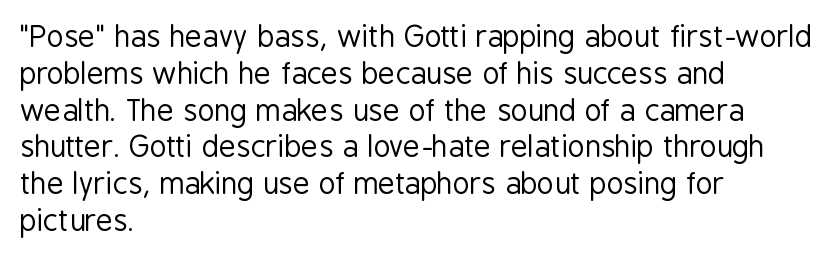
The axis of the letterforms is exactly vertical. A light-to-regular cut is what we see here. Leftover space on each line is placed entirely after the last word. The type family on display is of the sans-serif kind. The passage shown is typed in a proportional face where columns would drift.
